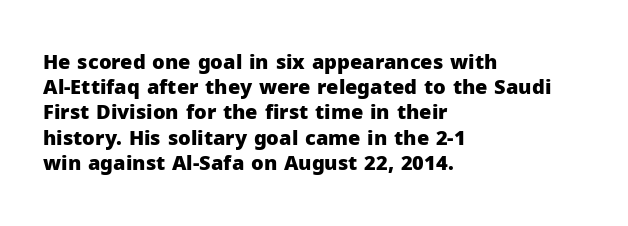
The space directly below the letters is spotless. This rendering uses left alignment, leaving the right contour irregular. The typography opts for an upright posture over an oblique one. Each word holds together tightly as a unit, with standard inter-letter gaps. Pretty heavy lettering here — definitely bold.
